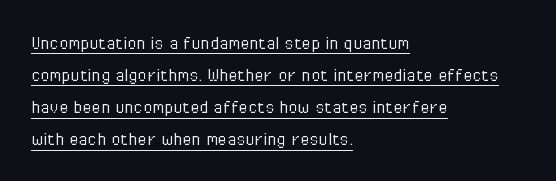
Q: Is the text bold? A: No.
Q: Is the text italic (slanted)? A: No, it is upright.
Q: Is the text underlined? A: Yes.
Q: How is the paragraph aligned? A: Left-aligned.
Q: Is the spacing between letters normal or unusually wide? A: Normal.
Q: Is the spacing between lines tight, normal or loose? A: Normal.
